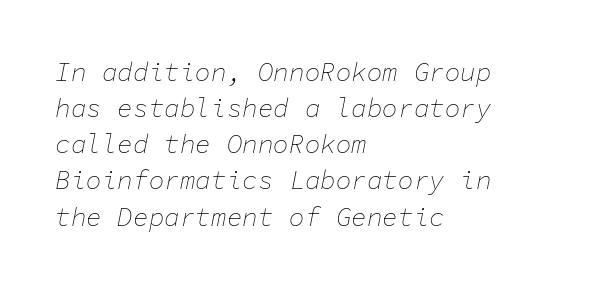
The specimen reads as italic at a glance. All the whitespace from short lines collects on the right. The glyphs are unaccompanied by any horizontal stroke below them. How are the letters spaced? Ordinarily, with no added tracking. Summary of weight: not heavy and not bold.
